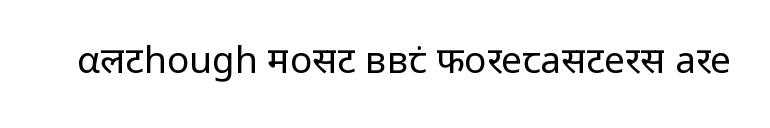
Q: Is the text bold? A: No.
Q: Is the text italic (slanted)? A: No, it is upright.
Q: Is the typeface a serif or a sans-serif typeface? A: Sans-serif.
Q: Is the text underlined? A: No.
Q: Is the spacing between letters normal or unusually wide? A: Normal.
Q: Width (condensed, normal, or wide)? A: Normal.
Q: Stroke contrast? A: Low.
Q: x-height? A: Medium.
Q: Monospaced? A: No.
